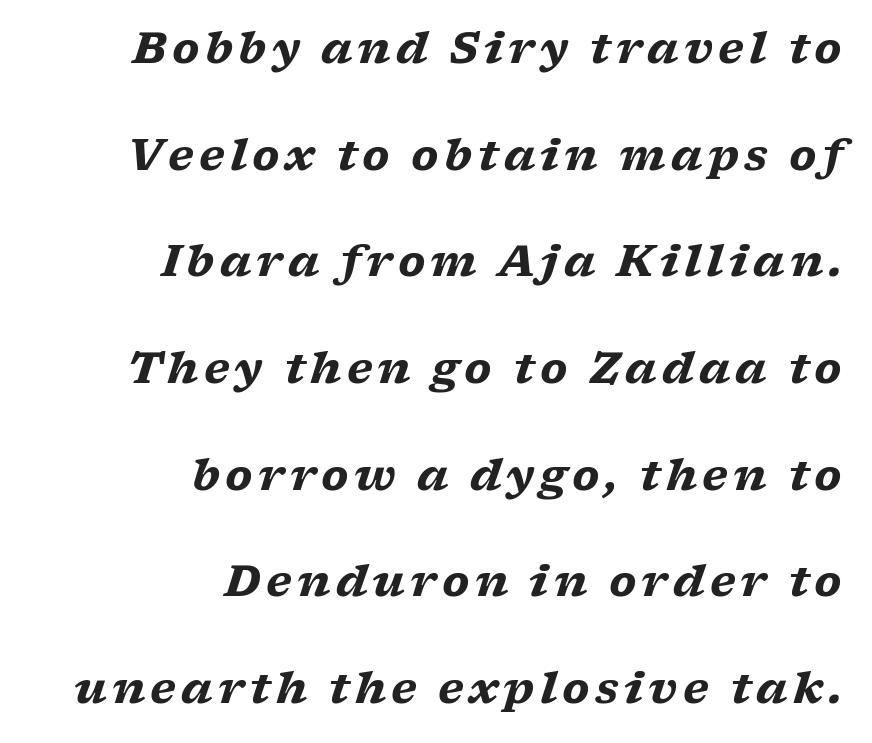
A serif font was chosen for this passage. Vertically, the passage feels expansive, rows floating well apart. The rendering uses a bold face; every stroke is thick and dark. Looks like regular typesetting: each glyph gets only the width it needs.
